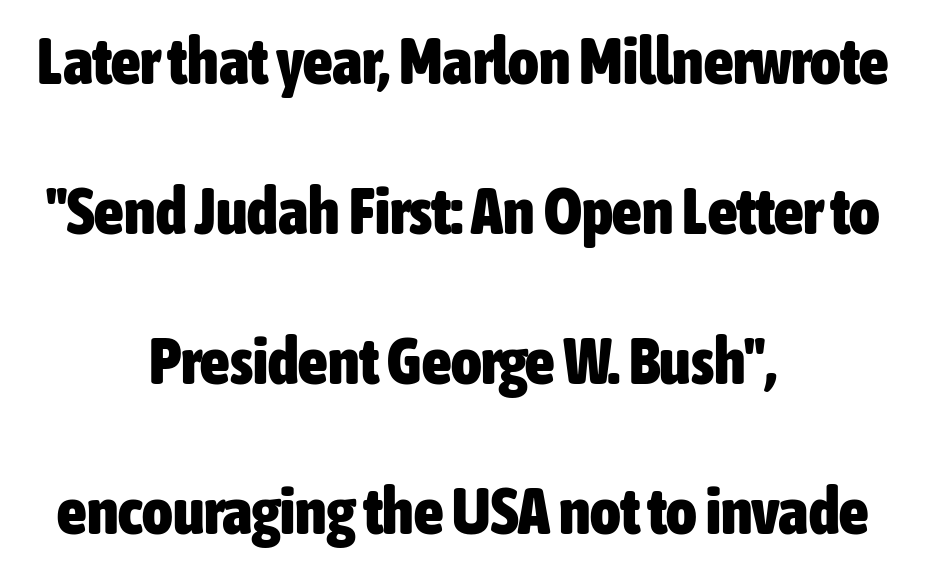
{"serif": "no", "italic": "no", "bold": "yes", "weight": "heavy", "width": "condensed", "stroke_contrast": "low", "x_height": "medium", "monospaced": "no", "underline": "no", "align": "center", "line_spacing": "loose", "line_spacing_ratio": 2.31, "letter_spacing": "normal", "letter_spacing_em": 0.0, "glyph_px": 65}
